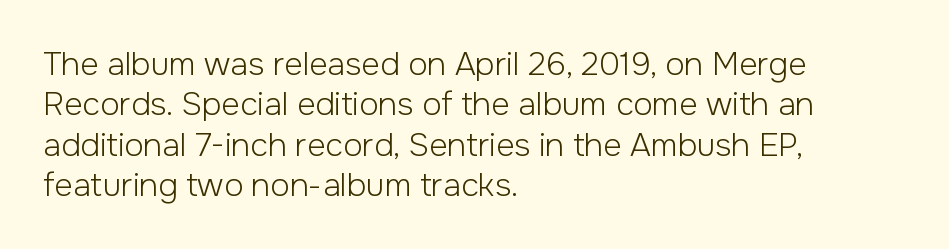
A typesetter would mark this as roman, not italic. The rendering uses natural spacing where letterforms have individual widths. The space beneath each line is pristine and unruled. This rendering employs a face without finishing strokes, i.e., a sans-serif. Compared with typical body copy, the letter spacing here is the same.
